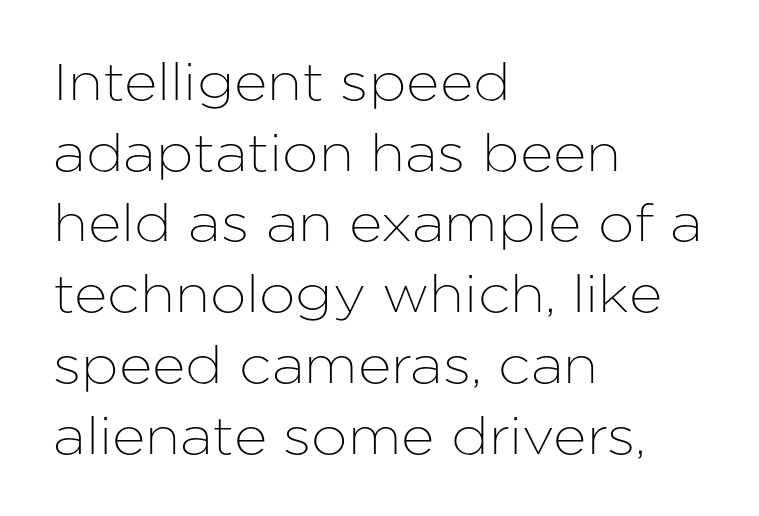
{"serif": "no", "italic": "no", "width": "normal", "stroke_contrast": "low", "x_height": "medium", "monospaced": "no", "underline": "no", "align": "left", "line_spacing": "normal", "line_spacing_ratio": 1.36, "letter_spacing": "normal", "letter_spacing_em": 0.0, "glyph_px": 52}
